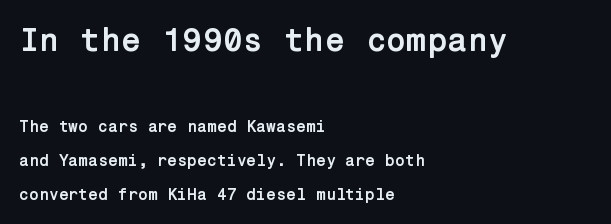
The image shows 33 px semibold sans-serif type, upright; set left-aligned, loose line spacing (2.14x), normal letter spacing, not underlined; the first (top) block is 2.06x larger; low stroke contrast and a medium x-height.
